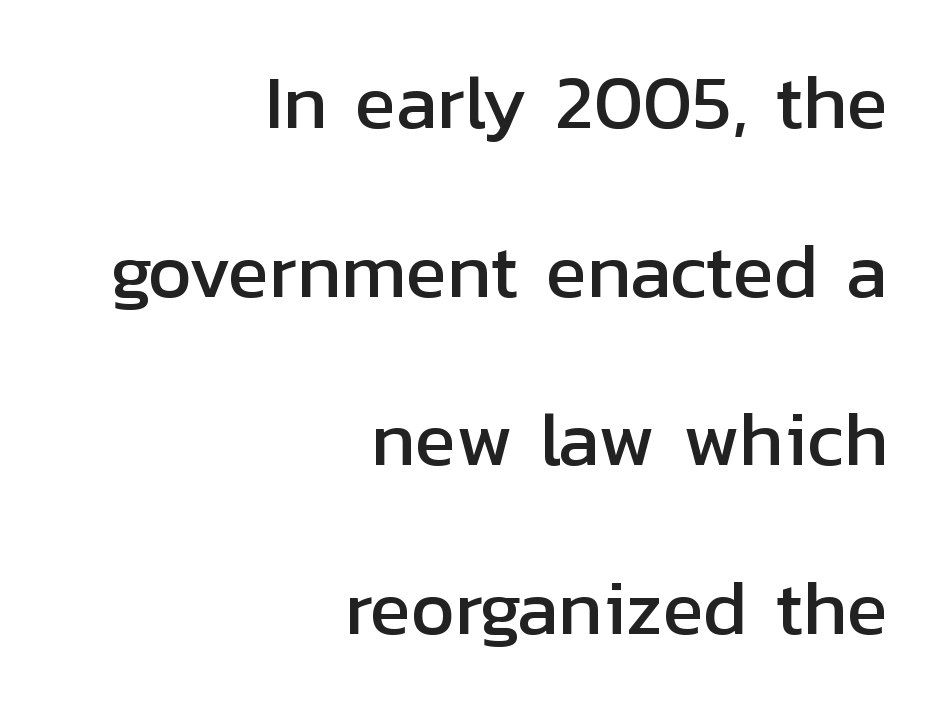
The passage shown is typeset with a sans-serif family. Posture: straight, roman, zero tilt. The passage shown stacks its lines with a broad gap. A student would call this right alignment; a typographer would say flush right, rag left. Looks like regular typesetting: each glyph gets only the width it needs. The glyphs are unaccompanied by any horizontal stroke below them.
